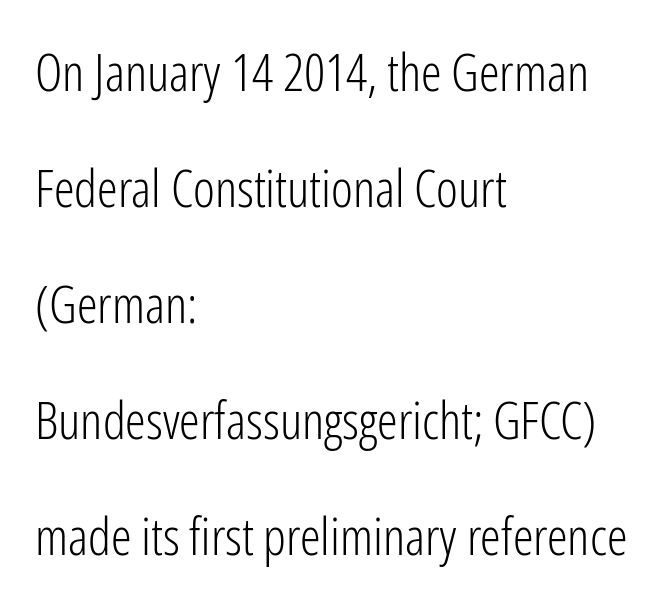
Q: Is the text bold? A: No.
Q: Is the text italic (slanted)? A: No, it is upright.
Q: Is the typeface a serif or a sans-serif typeface? A: Sans-serif.
Q: Is the text underlined? A: No.
Q: How is the paragraph aligned? A: Left-aligned.
Q: Is the spacing between letters normal or unusually wide? A: Normal.
Q: Is the spacing between lines tight, normal or loose? A: Loose.
Q: Width (condensed, normal, or wide)? A: Condensed.
Q: Stroke contrast? A: Low.
Q: x-height? A: Medium.
Q: Monospaced? A: No.
